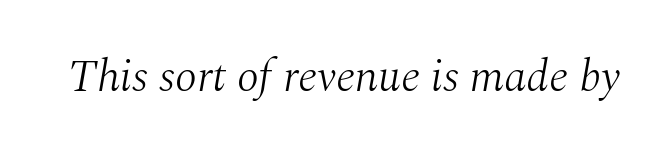
{"serif": "yes", "italic": "yes", "lean": "right", "slant_degrees": 10, "bold": "no", "weight": "light", "width": "normal", "stroke_contrast": "medium", "x_height": "medium", "monospaced": "no", "underline": "no", "letter_spacing": "normal", "letter_spacing_em": 0.0, "glyph_px": 45}
